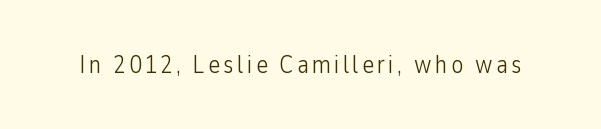
The type sits square on the baseline with zero lean. The strip under each line holds only bare page. Stroke thickness stays within the range of a standard reading face or lighter.
